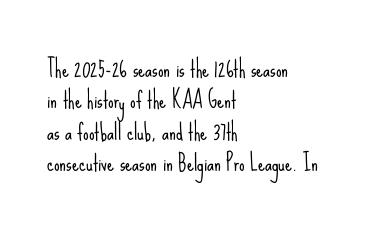
{"italic": "no", "bold": "no", "underline": "no", "align": "left", "line_spacing": "normal", "line_spacing_ratio": 1.43, "letter_spacing": "normal", "letter_spacing_em": 0.0, "glyph_px": 22}
